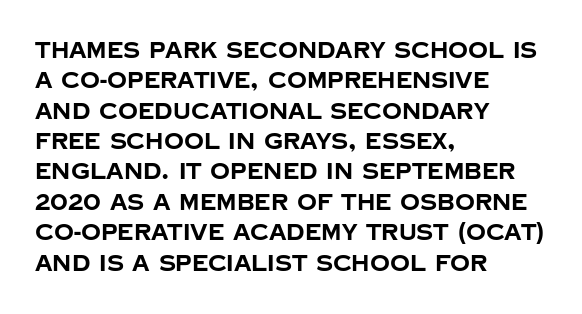
The paragraph shown leans on its left margin. The glyphs have the mass of a bold cut. How are the letters spaced? Ordinarily, with no added tracking. This sample uses an upright cut, with every glyph sitting square on the baseline.
